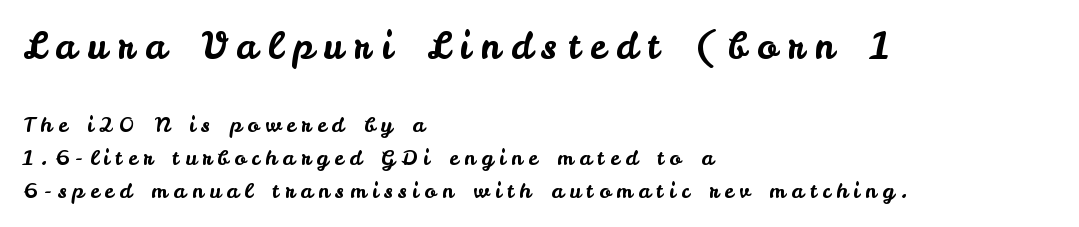
Q: Is the text italic (slanted)? A: Yes.
Q: Is the typeface a serif or a sans-serif typeface? A: Sans-serif.
Q: Is the text underlined? A: No.
Q: How is the paragraph aligned? A: Left-aligned.
Q: Is the spacing between letters normal or unusually wide? A: Unusually wide.
Q: Is the spacing between lines tight, normal or loose? A: Normal.
Q: Which block of text is set in a larger size, the first (top) or the second (bottom)? A: The first (top) one.
Q: Width (condensed, normal, or wide)? A: Normal.
Q: Stroke contrast? A: Low.
Q: x-height? A: Small.
Q: Monospaced? A: No.
